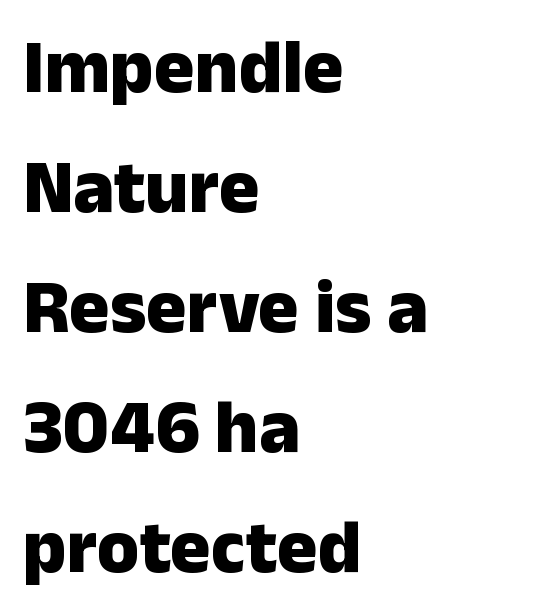
The image shows 76 px heavy sans-serif type, upright; set left-aligned, normal line spacing (1.58x), normal letter spacing, not underlined; low stroke contrast and a medium x-height.
